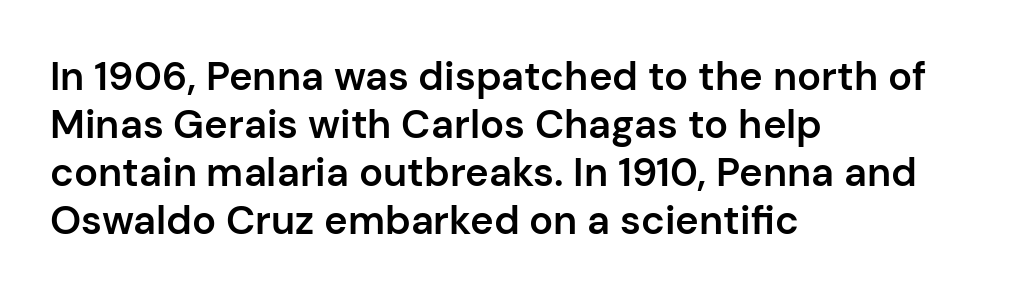
Anything drawn beneath the words? Only blank space. Heft: intermediate — a semibold. A classic flush-left, rag-right setting is used for this passage. Classification — sans serif.
